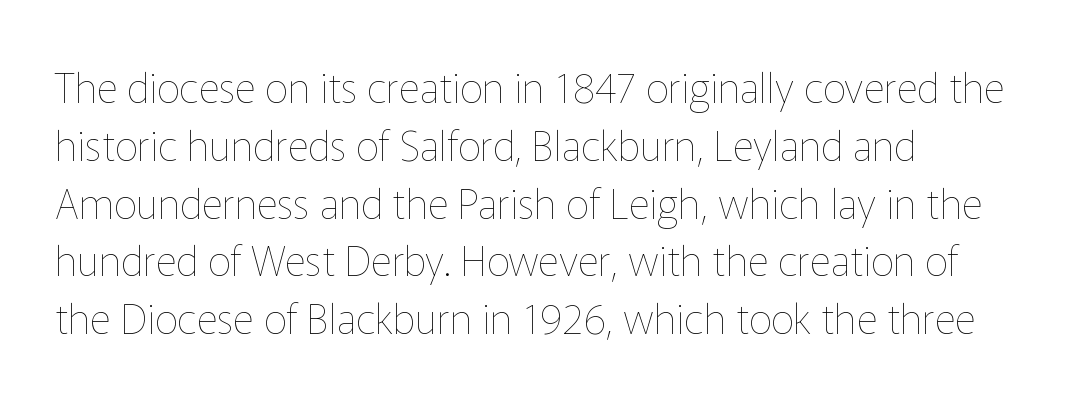
The image shows 41 px thin type, upright; set left-aligned, normal line spacing (1.41x), normal letter spacing, not underlined; low stroke contrast and a medium x-height.
